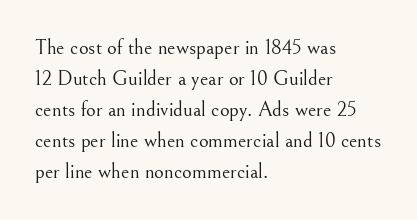
{"italic": "no", "bold": "no", "underline": "no", "align": "left", "line_spacing": "normal", "line_spacing_ratio": 1.48, "letter_spacing": "normal", "letter_spacing_em": 0.0, "glyph_px": 21}
